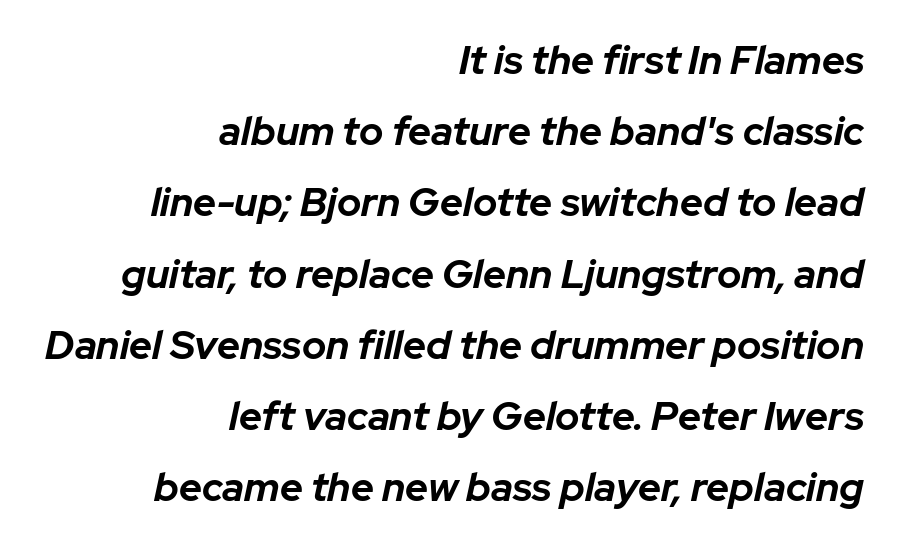
The rendering uses a bold face; every stroke is thick and dark. Observe the lean: these are italic letterforms. There is no visible air inserted between adjacent glyphs. Visually the block forms a straight wall on the right and a jagged coastline on the left. Each letter keeps its own natural width here, so spacing adapts to shape. A clean baseline with only descenders dipping below it.
